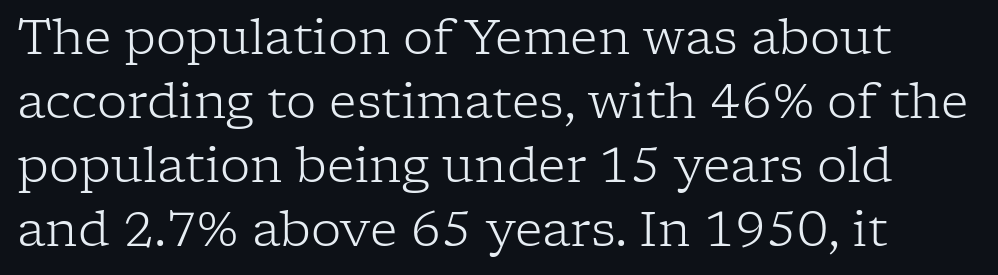
{"serif": "yes", "italic": "no", "bold": "no", "weight": "light", "width": "normal", "stroke_contrast": "low", "x_height": "medium", "monospaced": "no", "underline": "no", "line_spacing": "normal", "line_spacing_ratio": 1.33, "letter_spacing": "normal", "letter_spacing_em": 0.0, "glyph_px": 48}
